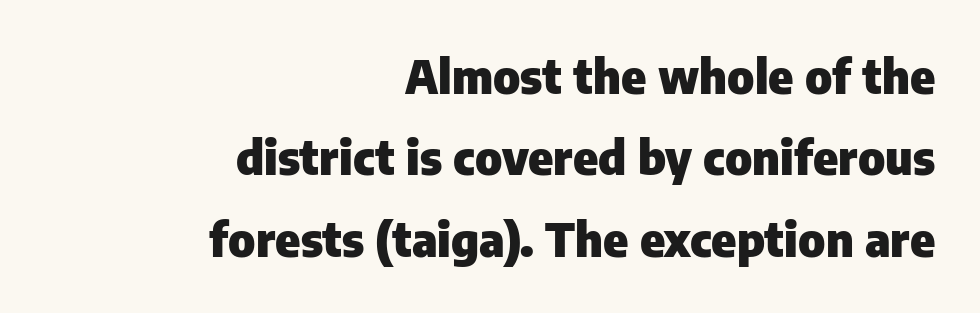
The font family rendered here belongs to the sans-serif group. Each word holds together tightly as a unit, with standard inter-letter gaps. The letters advance in unequal steps, a hallmark of proportional type. A bare baseline throughout the passage. Every stem runs plumb, perpendicular to the baseline.
